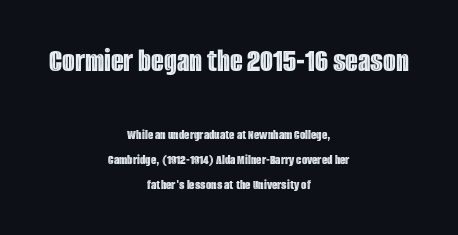
Q: Is the text italic (slanted)? A: No, it is upright.
Q: Is the text underlined? A: No.
Q: How is the paragraph aligned? A: Centered.
Q: Is the spacing between letters normal or unusually wide? A: Normal.
Q: Which block of text is set in a larger size, the first (top) or the second (bottom)? A: The first (top) one.
Q: Width (condensed, normal, or wide)? A: Condensed.
Q: x-height? A: Large.
Q: Monospaced? A: No.
